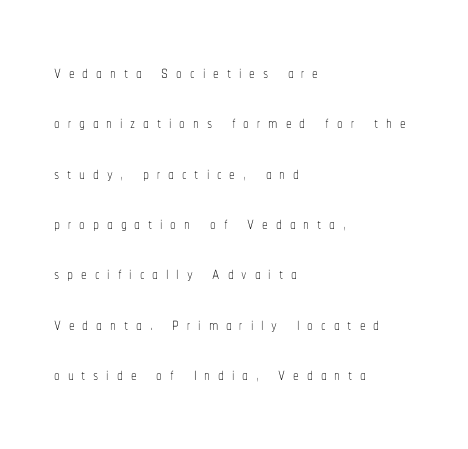
{"italic": "no", "bold": "no", "underline": "no", "align": "left", "line_spacing": "loose", "line_spacing_ratio": 2.19, "letter_spacing": "wide", "letter_spacing_em": 0.34, "glyph_px": 23}
